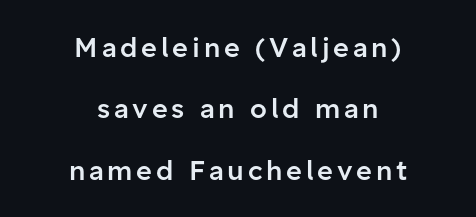
The image shows 27 px text type, upright; set centered, loose line spacing (2.27x), not underlined.
